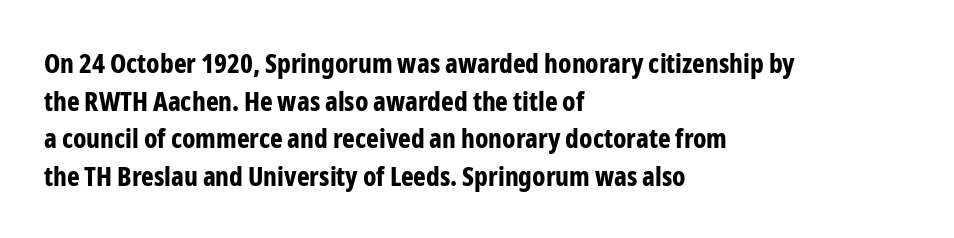
The image shows 27 px bold type, upright; set left-aligned, normal line spacing (1.39x), normal letter spacing, not underlined.
